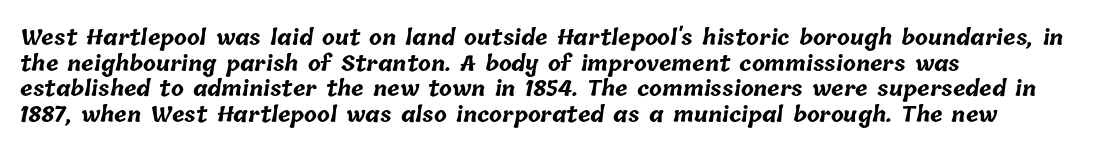
The image shows 21 px bold type; set left-aligned, line spacing 1.22x, normal letter spacing, not underlined.
